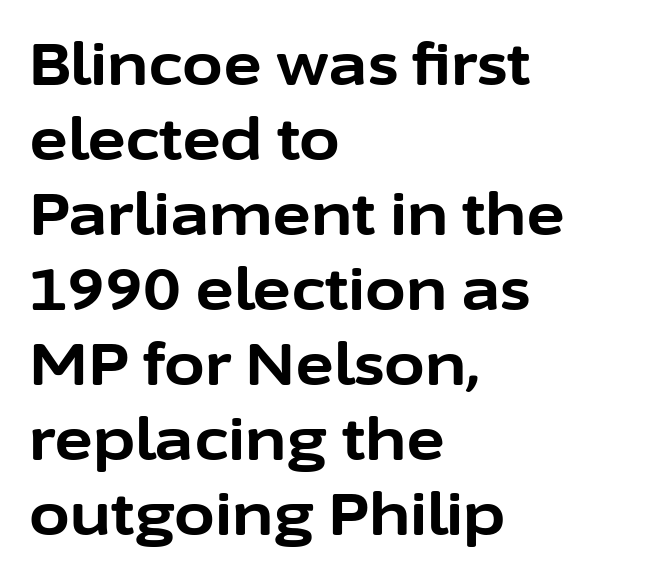
The leading is moderate, giving the passage an even texture. Line starts are locked; line ends wander. The letters advance in unequal steps, a hallmark of proportional type. These lines keep a tight, regular rhythm from letter to letter. No italicization has been applied; the sample stays upright. Lines of text with bare space underneath.
